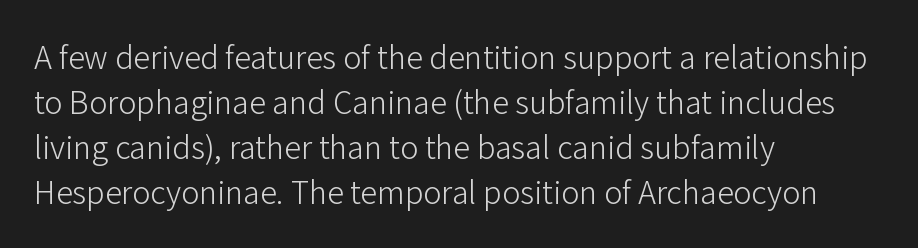
The image shows 34 px light sans-serif type, upright; set left-aligned, normal line spacing (1.32x), normal letter spacing, not underlined; low stroke contrast and a medium x-height.
